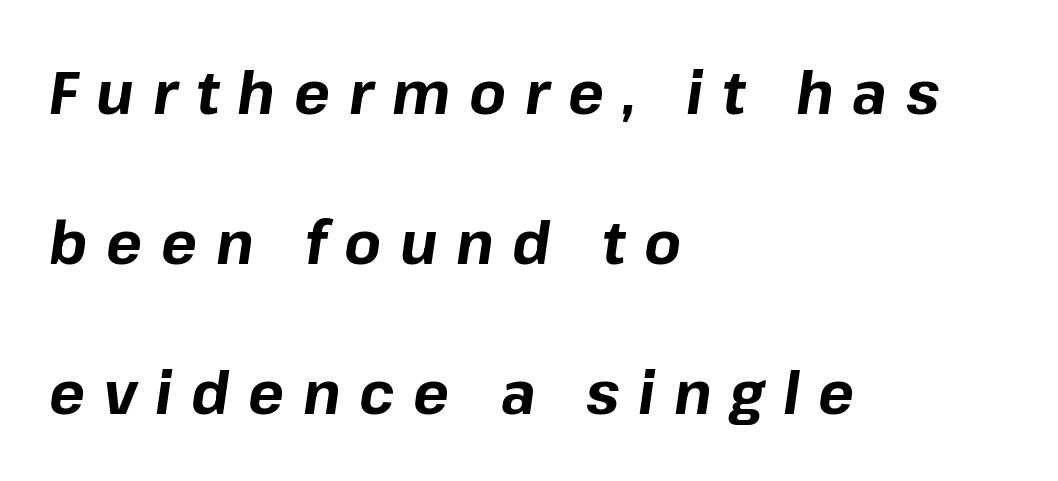
The image shows 60 px bold type, italic (leaning right); set left-aligned, loose line spacing (2.5x), unusually wide letter spacing (+0.31 em), not underlined; low stroke contrast and a medium x-height.
